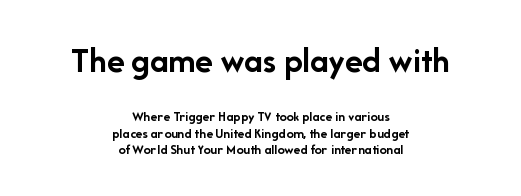
The image shows 36 px semibold sans-serif type, upright; set centered, line spacing 1.18x, normal letter spacing, not underlined; the first (top) block is 2.57x larger; low stroke contrast and a medium x-height.
